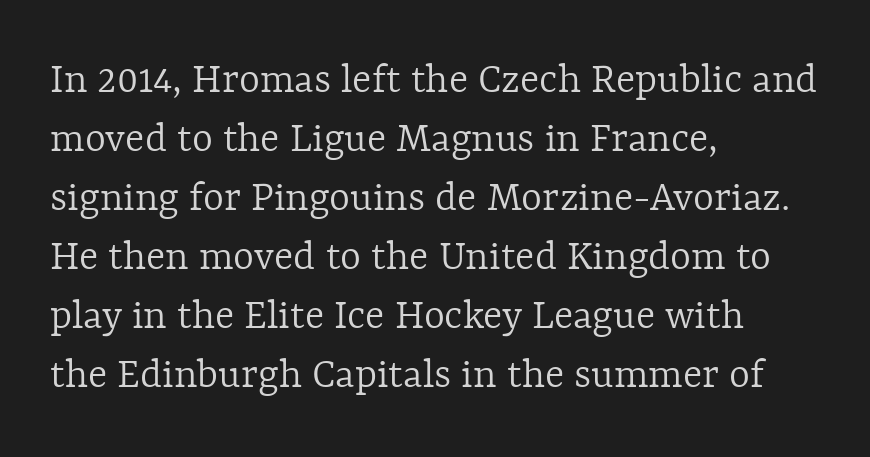
The string is rendered with underlining switched off. The rows are spaced the way most documents space them. Proportional: the letters do not fall into vertical columns. This rendering leaves character spacing at its baseline value. The lettering holds an erect, upright posture throughout.
